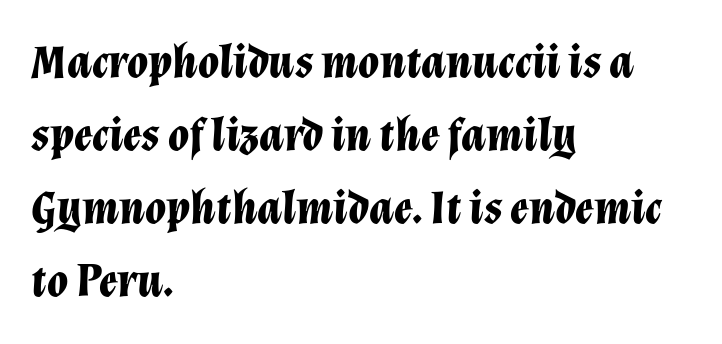
{"italic": "yes", "lean": "right", "slant_degrees": 12, "bold": "yes", "weight": "bold", "width": "normal", "stroke_contrast": "low", "x_height": "medium", "monospaced": "no", "underline": "no", "align": "left", "line_spacing": "normal", "line_spacing_ratio": 1.52, "letter_spacing": "normal", "letter_spacing_em": 0.0, "glyph_px": 48}
